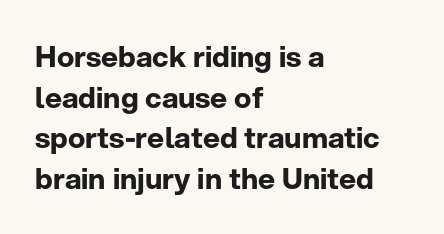
Just letters on the line, the space beneath them empty. Baseline-to-baseline distance is the conventional proportion of letter height. Typesetter's note: full bold, strokes at maximum text heaviness. Layout note: lines flush left. These lines are rendered in a variable-pitch font.
